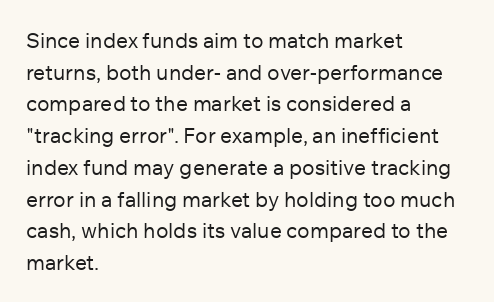
The image shows 21 px text type, upright; set left-aligned, normal line spacing (1.51x), normal letter spacing, not underlined.
